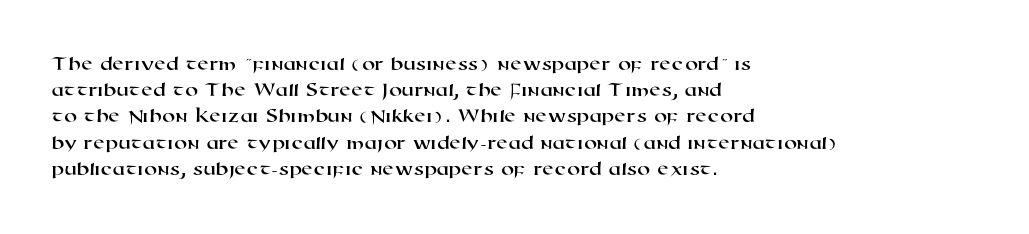
Q: Is the text underlined? A: No.
Q: How is the paragraph aligned? A: Left-aligned.
Q: Is the spacing between letters normal or unusually wide? A: Normal.
Q: Is the spacing between lines tight, normal or loose? A: Normal.
